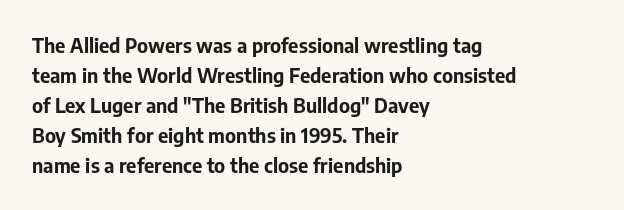
The image shows 20 px bold type, upright; set left-aligned, normal line spacing (1.5x), normal letter spacing, not underlined.
